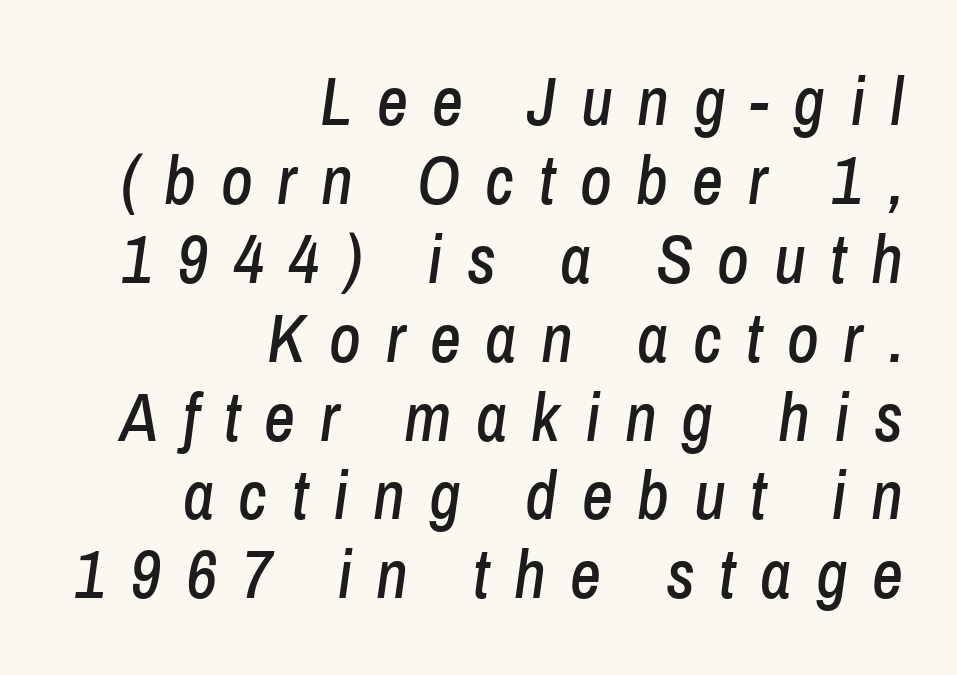
Q: Is the text italic (slanted)? A: Yes, it leans right by about 8 degrees.
Q: Is the text underlined? A: No.
Q: How is the paragraph aligned? A: Right-aligned.
Q: Is the spacing between letters normal or unusually wide? A: Unusually wide.
Q: Width (condensed, normal, or wide)? A: Condensed.
Q: Stroke contrast? A: Low.
Q: x-height? A: Medium.
Q: Monospaced? A: No.
